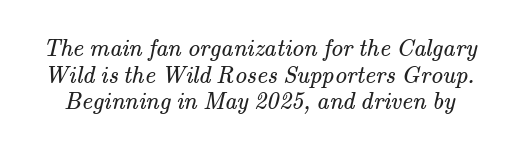
The image shows 24 px text type; set tight line spacing (1.11x), normal letter spacing, not underlined.
